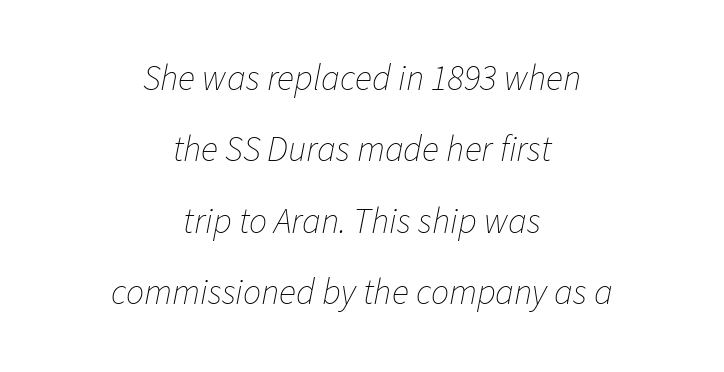
Does the lettering tilt? It does — this is italic. The letterforms sit shoulder to shoulder at normal distance. You could fit nearly another row in the gap between these rows. These lines stack symmetrically, like a column narrowing and widening about its center.
